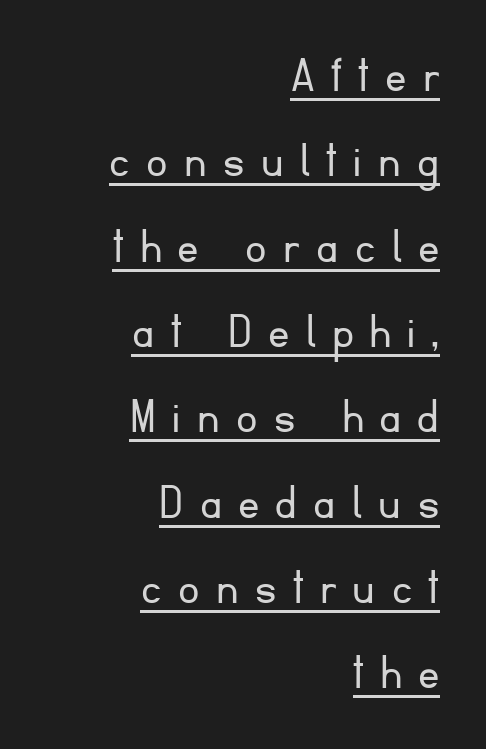
What decoration does the sample have? An underline. Every row of glyphs terminates at an identical x-position on the right. How would I describe the line gaps? Plain and ordinary. Is the stroke heavy? The answer is a plain regular-or-lighter.
